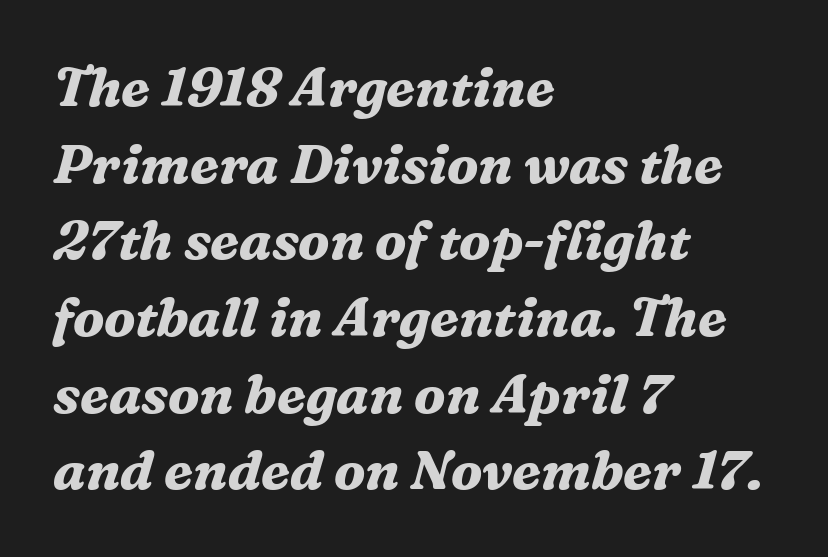
Horizontal bands of white between lines are of average thickness. This rendering uses left alignment, leaving the right contour irregular. The passage shown is typed in a proportional face where columns would drift. It's the slanting kind of type. Is this a sans? No — the strokes have serifs. Look at the stroke-to-counter ratio: heavy, a bold.
